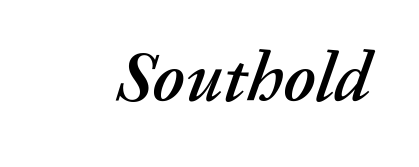
The image shows 70 px text type, italic (leaning right); set normal letter spacing, not underlined; medium stroke contrast and a medium x-height.
